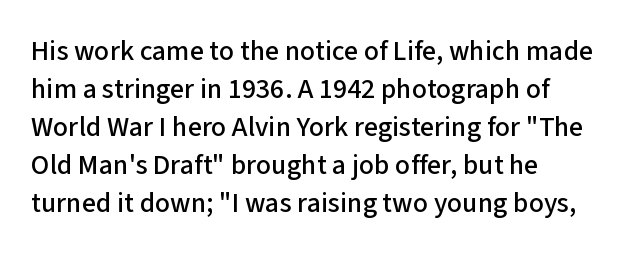
The space beneath each line is pristine and unruled. This rendering employs a face without finishing strokes, i.e., a sans-serif. Every row of glyphs begins at an identical x-position on the left. The face used here is proportionally spaced, like ordinary book or web type.
